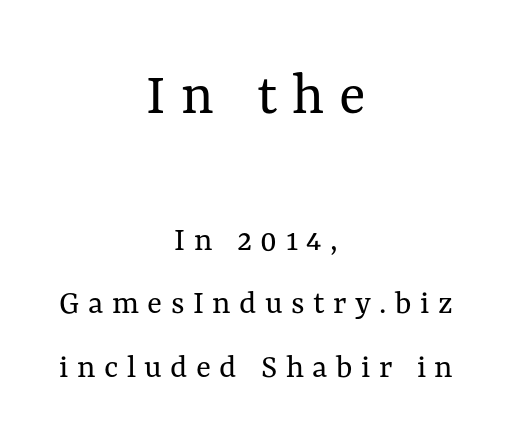
{"italic": "no", "bold": "no", "weight": "regular", "width": "normal", "stroke_contrast": "medium", "x_height": "medium", "monospaced": "no", "underline": "no", "align": "center", "line_spacing_ratio": 1.81, "letter_spacing": "wide", "letter_spacing_em": 0.24, "larger_block": "first", "size_ratio": 1.77, "glyph_px": 62}
